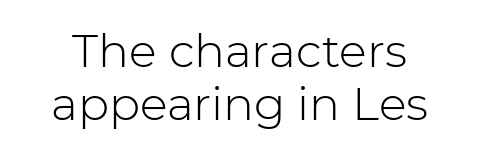
Q: Is the text bold? A: No.
Q: Is the text italic (slanted)? A: No, it is upright.
Q: Is the typeface a serif or a sans-serif typeface? A: Sans-serif.
Q: Is the text underlined? A: No.
Q: Is the spacing between letters normal or unusually wide? A: Normal.
Q: Is the spacing between lines tight, normal or loose? A: Tight.
Q: Width (condensed, normal, or wide)? A: Normal.
Q: Stroke contrast? A: Low.
Q: x-height? A: Medium.
Q: Monospaced? A: No.
